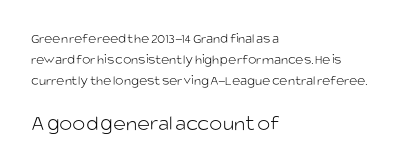
Counters stay open thanks to moderate or lighter strokes. This sample uses an upright cut, with every glyph sitting square on the baseline. The face used here appears at its bigger size in the lower chunk. The zone under the glyphs is completely vacant.
